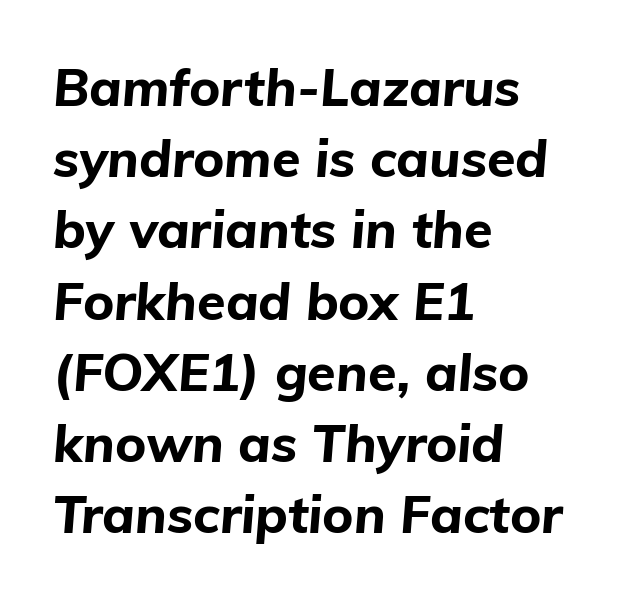
Q: Is the text bold? A: Yes.
Q: Is the text italic (slanted)? A: Yes, it leans right by about 5 degrees.
Q: Is the text underlined? A: No.
Q: How is the paragraph aligned? A: Left-aligned.
Q: Is the spacing between letters normal or unusually wide? A: Normal.
Q: Is the spacing between lines tight, normal or loose? A: Normal.
Q: Width (condensed, normal, or wide)? A: Normal.
Q: Stroke contrast? A: Low.
Q: x-height? A: Medium.
Q: Monospaced? A: No.
